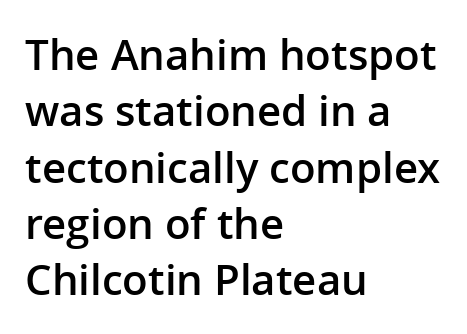
Strokes here are thickened, but only to semibold level. The text was rendered using a sans face with plain stroke endings. Clear beneath every line of the passage. The lettering holds an erect, upright posture throughout. Interline gaps are of average width in this sample.
